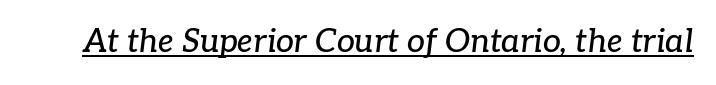
Q: Is the text italic (slanted)? A: Yes, it leans right by about 7 degrees.
Q: Is the typeface a serif or a sans-serif typeface? A: Serif.
Q: Is the text underlined? A: Yes.
Q: Is the spacing between letters normal or unusually wide? A: Normal.
Q: Width (condensed, normal, or wide)? A: Normal.
Q: Stroke contrast? A: Low.
Q: x-height? A: Medium.
Q: Monospaced? A: No.
